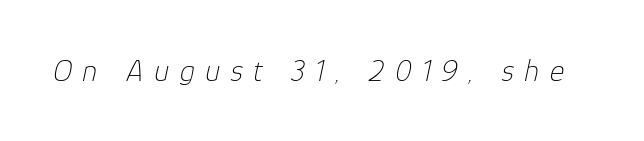
{"italic": "yes", "lean": "right", "slant_degrees": 12, "bold": "no", "weight": "thin", "width": "normal", "stroke_contrast": "low", "x_height": "medium", "monospaced": "no", "underline": "no", "letter_spacing": "wide", "letter_spacing_em": 0.33, "glyph_px": 31}
